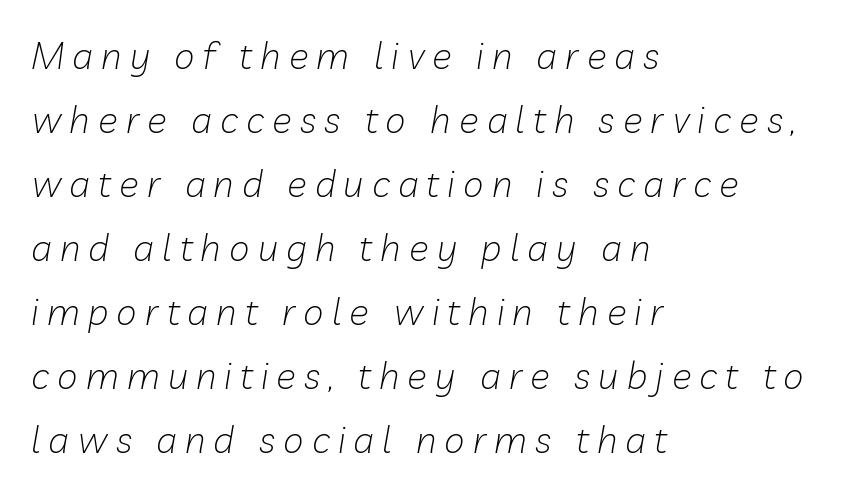
The image shows 37 px light type, italic (leaning right); set left-aligned, line spacing 1.73x, unusually wide letter spacing (+0.22 em), not underlined; low stroke contrast and a medium x-height.
